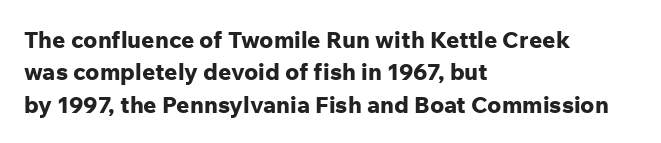
{"italic": "no", "bold": "yes", "underline": "no", "align": "left", "line_spacing": "normal", "line_spacing_ratio": 1.41, "letter_spacing": "normal", "letter_spacing_em": 0.0, "glyph_px": 23}
